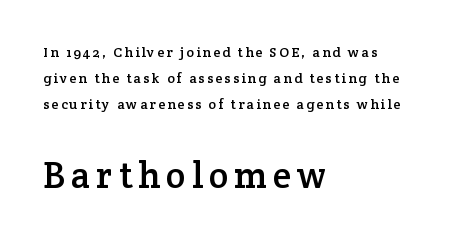
Q: Is the text italic (slanted)? A: No, it is upright.
Q: Is the typeface a serif or a sans-serif typeface? A: Serif.
Q: Is the text underlined? A: No.
Q: How is the paragraph aligned? A: Left-aligned.
Q: Which block of text is set in a larger size, the first (top) or the second (bottom)? A: The second (bottom) one.
Q: Width (condensed, normal, or wide)? A: Normal.
Q: Stroke contrast? A: Low.
Q: x-height? A: Medium.
Q: Monospaced? A: No.
